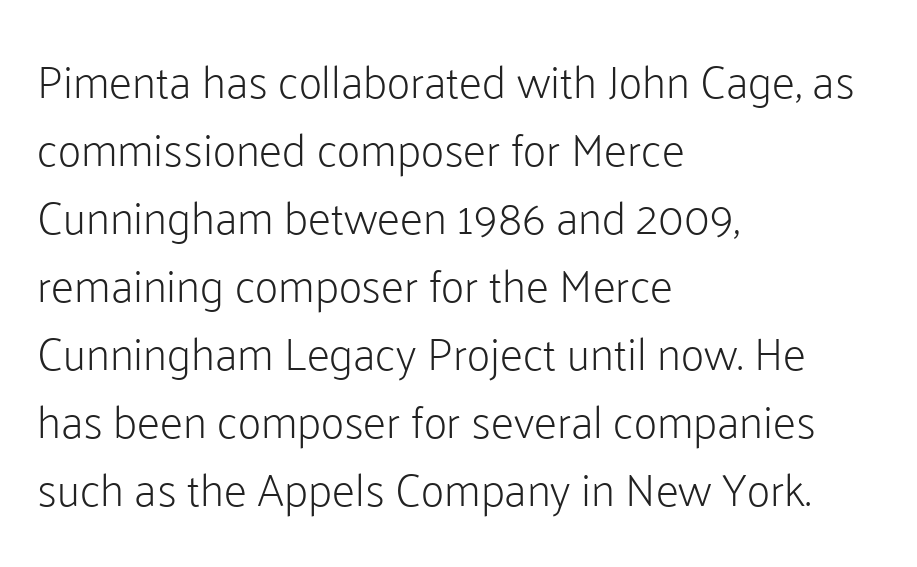
The image shows 46 px light sans-serif type, upright; set left-aligned, normal line spacing (1.48x), normal letter spacing, not underlined; low stroke contrast and a medium x-height.
